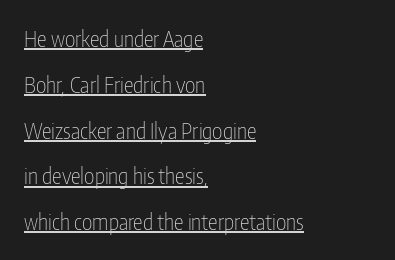
Here the glyphs are tracked normally, forming tight word shapes. Bold? No — there's no thickening of the strokes. Each line starts at the same left margin while the right side varies. Does a line run under the words? Yes, clearly. Characters remain perfectly vertical along every line. Summary of vertical rhythm: relaxed, with wide interline spacing.
